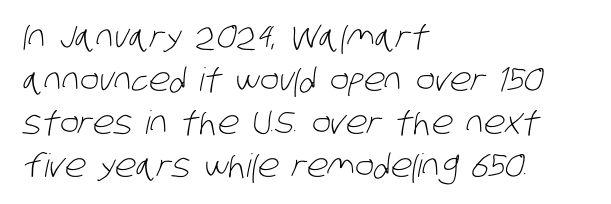
Observe the ordinary spacing: letters are neighbours, not strangers. Unmarked baselines from the first word to the last. Serifs: no, the terminals of the letterforms are clean. All the whitespace from short lines collects on the right. These lines are rendered in a variable-pitch font. The strokes are not fattened; the text isn't bold.
